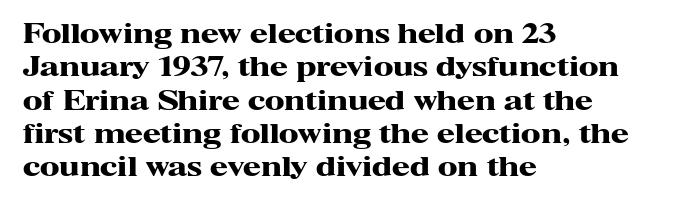
Q: Is the text bold? A: Yes.
Q: Is the text italic (slanted)? A: No, it is upright.
Q: Is the text underlined? A: No.
Q: How is the paragraph aligned? A: Left-aligned.
Q: Is the spacing between letters normal or unusually wide? A: Normal.
Q: Is the spacing between lines tight, normal or loose? A: Normal.
